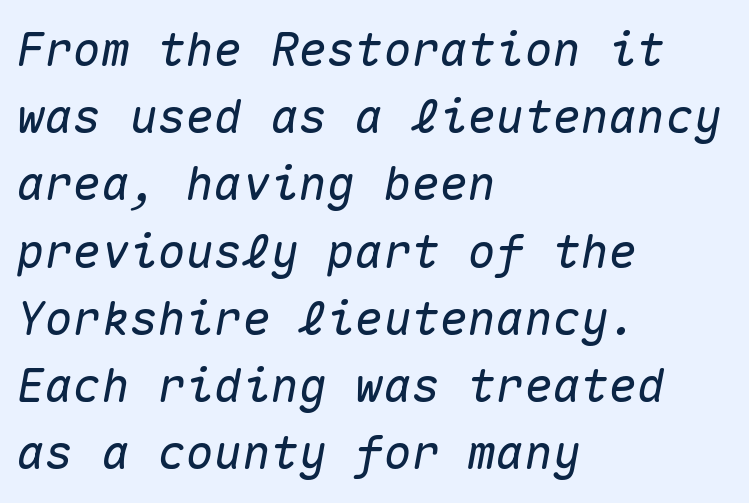
{"italic": "yes", "lean": "right", "slant_degrees": 10, "width": "normal", "stroke_contrast": "medium", "x_height": "medium", "monospaced": "yes", "underline": "no", "align": "left", "line_spacing": "normal", "line_spacing_ratio": 1.43, "letter_spacing": "normal", "letter_spacing_em": 0.0, "glyph_px": 47}
